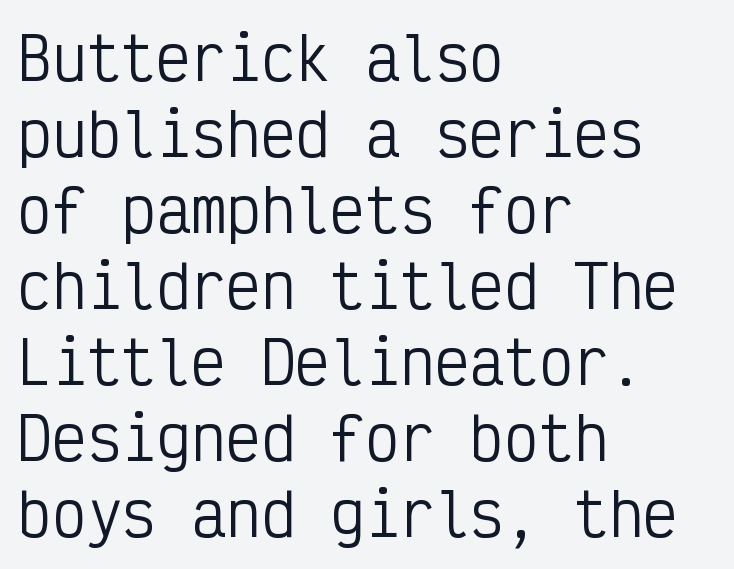
{"serif": "no", "italic": "no", "bold": "no", "weight": "regular", "width": "condensed", "stroke_contrast": "low", "x_height": "medium", "monospaced": "yes", "underline": "no", "align": "left", "line_spacing": "normal", "line_spacing_ratio": 1.31, "letter_spacing": "normal", "letter_spacing_em": 0.0, "glyph_px": 58}
